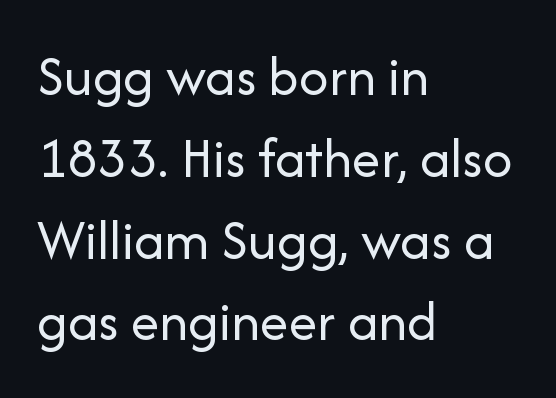
Only glyphs here, with clear space below each row. A typesetter would mark this as roman, not italic. The characters display no serif detailing; their extremities are plain. Counters stay open thanks to moderate or lighter strokes.
